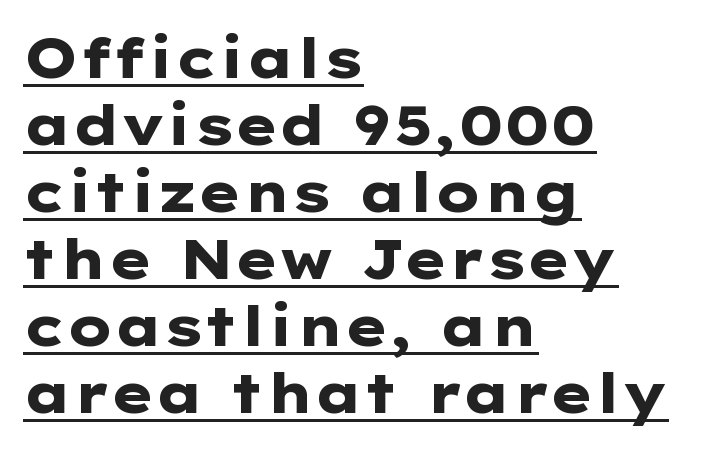
{"serif": "no", "italic": "no", "bold": "yes", "weight": "heavy", "width": "wide", "stroke_contrast": "low", "x_height": "medium", "monospaced": "no", "underline": "yes", "align": "left", "line_spacing_ratio": 1.22, "letter_spacing": "normal", "letter_spacing_em": 0.0, "glyph_px": 55}
